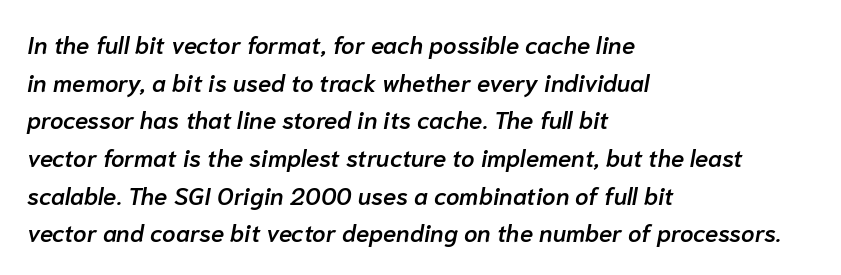
{"italic": "yes", "lean": "right", "slant_degrees": 10, "bold": "semi", "underline": "no", "align": "left", "line_spacing": "normal", "line_spacing_ratio": 1.57, "letter_spacing": "normal", "letter_spacing_em": 0.0, "glyph_px": 24}
